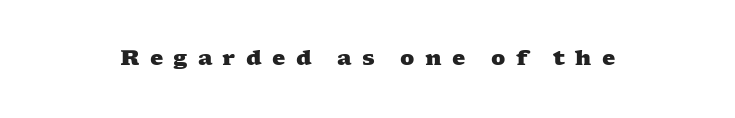
Q: Is the text bold? A: Yes.
Q: Is the text underlined? A: No.
Q: Is the spacing between letters normal or unusually wide? A: Unusually wide.
